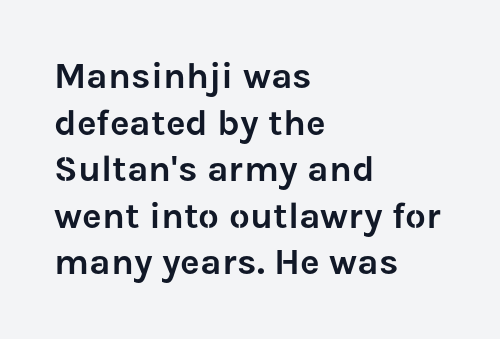
{"serif": "no", "italic": "no", "width": "normal", "stroke_contrast": "low", "x_height": "medium", "monospaced": "no", "underline": "no", "align": "left", "line_spacing": "normal", "line_spacing_ratio": 1.26, "letter_spacing": "normal", "letter_spacing_em": 0.0, "glyph_px": 37}
